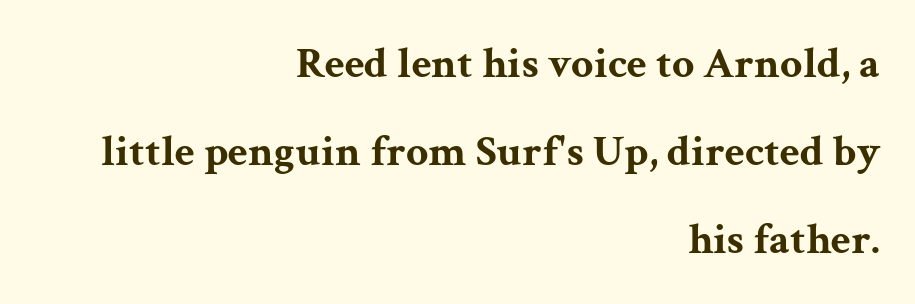
{"serif": "yes", "italic": "no", "bold": "yes", "weight": "bold", "width": "wide", "stroke_contrast": "medium", "x_height": "medium", "monospaced": "no", "underline": "no", "align": "right", "line_spacing": "loose", "line_spacing_ratio": 2.0, "letter_spacing": "normal", "letter_spacing_em": 0.0, "glyph_px": 44}
